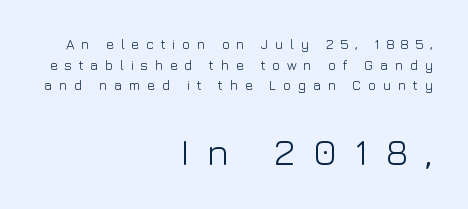
{"serif": "no", "italic": "no", "bold": "no", "weight": "light", "width": "normal", "stroke_contrast": "low", "x_height": "medium", "monospaced": "no", "underline": "no", "align": "right", "line_spacing": "normal", "line_spacing_ratio": 1.48, "letter_spacing": "wide", "letter_spacing_em": 0.46, "larger_block": "second", "size_ratio": 2.71, "glyph_px": 38}
